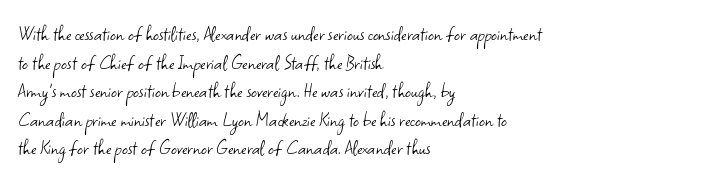
Q: Is the text bold? A: No.
Q: Is the text italic (slanted)? A: Yes.
Q: Is the text underlined? A: No.
Q: How is the paragraph aligned? A: Left-aligned.
Q: Is the spacing between letters normal or unusually wide? A: Normal.
